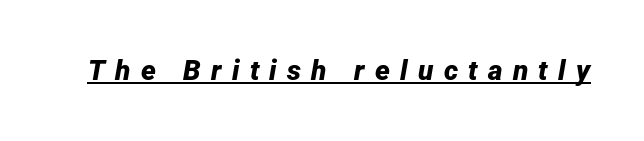
The image shows 28 px bold type, italic (leaning right); set unusually wide letter spacing (+0.37 em), underlined; low stroke contrast and a medium x-height.
